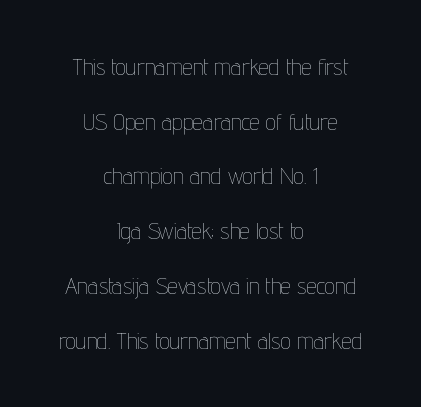
Q: Is the text bold? A: No.
Q: Is the text italic (slanted)? A: No, it is upright.
Q: Is the text underlined? A: No.
Q: How is the paragraph aligned? A: Centered.
Q: Is the spacing between letters normal or unusually wide? A: Normal.
Q: Is the spacing between lines tight, normal or loose? A: Loose.
